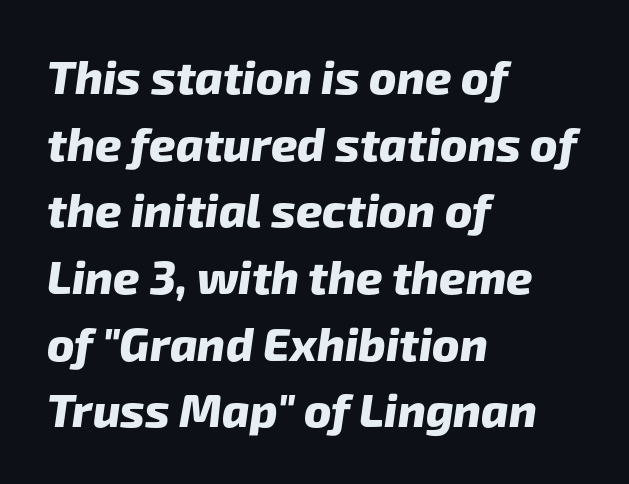
Q: Is the text bold? A: Yes.
Q: Is the typeface a serif or a sans-serif typeface? A: Sans-serif.
Q: Is the text underlined? A: No.
Q: How is the paragraph aligned? A: Left-aligned.
Q: Is the spacing between letters normal or unusually wide? A: Normal.
Q: Is the spacing between lines tight, normal or loose? A: Normal.
Q: Width (condensed, normal, or wide)? A: Normal.
Q: Stroke contrast? A: Low.
Q: x-height? A: Medium.
Q: Monospaced? A: No.
